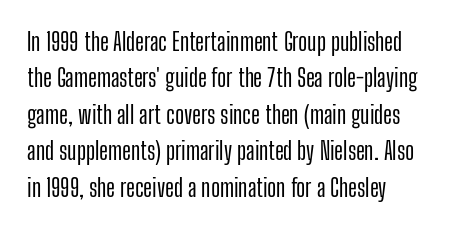
{"italic": "no", "underline": "no", "line_spacing": "normal", "line_spacing_ratio": 1.52, "letter_spacing": "normal", "letter_spacing_em": 0.0, "glyph_px": 24}
